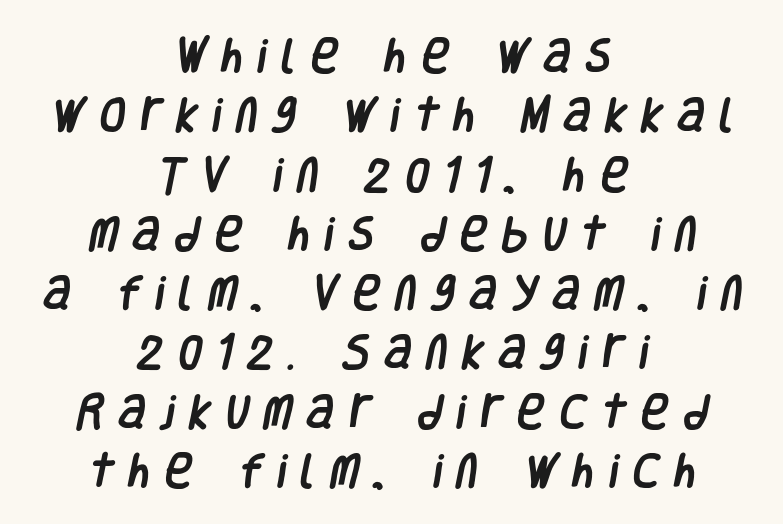
Q: Is the typeface a serif or a sans-serif typeface? A: Sans-serif.
Q: Is the text underlined? A: No.
Q: How is the paragraph aligned? A: Centered.
Q: Is the spacing between letters normal or unusually wide? A: Unusually wide.
Q: Is the spacing between lines tight, normal or loose? A: Normal.
Q: Width (condensed, normal, or wide)? A: Condensed.
Q: Stroke contrast? A: Low.
Q: x-height? A: Large.
Q: Monospaced? A: No.
